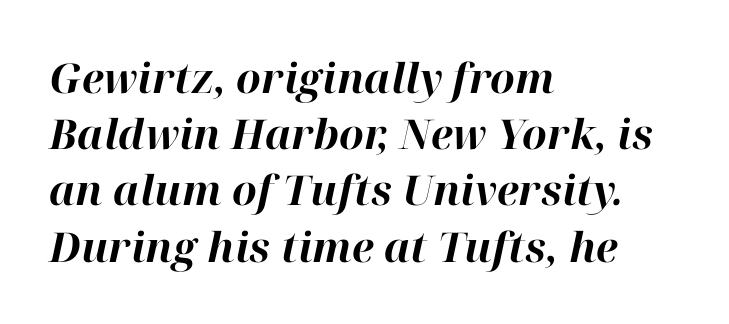
The image shows 41 px bold type, italic (leaning right); set left-aligned, normal line spacing (1.37x), normal letter spacing, not underlined; high stroke contrast and a medium x-height.
